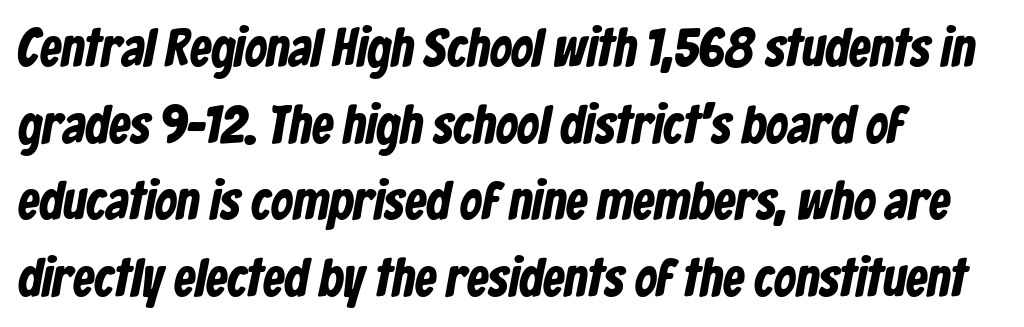
{"serif": "no", "bold": "yes", "weight": "bold", "width": "condensed", "stroke_contrast": "low", "x_height": "medium", "monospaced": "no", "underline": "no", "align": "left", "line_spacing": "normal", "line_spacing_ratio": 1.42, "letter_spacing": "normal", "letter_spacing_em": 0.0, "glyph_px": 54}
